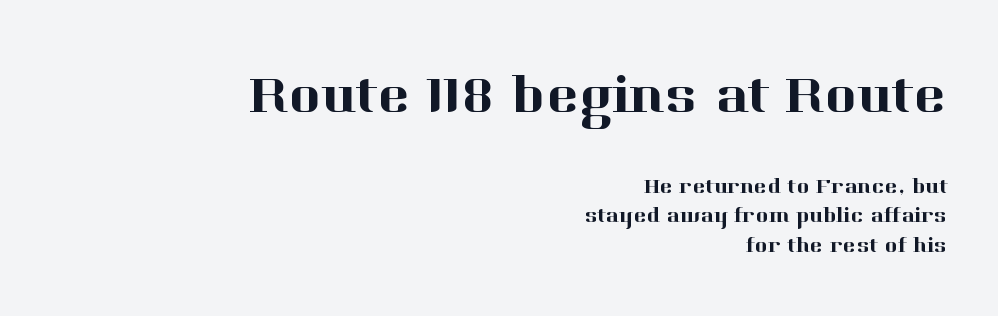
The letters advance in unequal steps, a hallmark of proportional type. Caption: multi-line text, flush right, ragged left. This sample keeps an unexceptional amount of space between lines. The horizontal fit of the characters is conventional and even.
